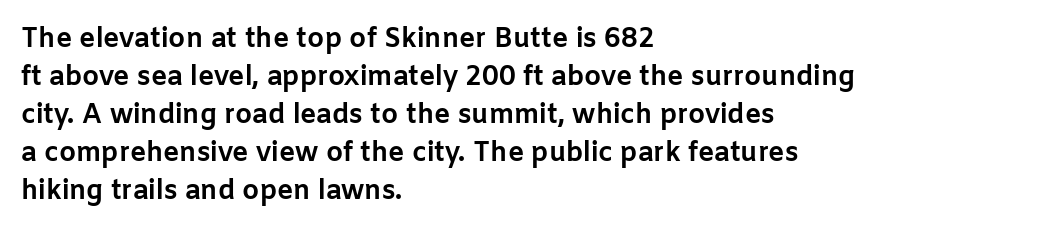
The image shows 27 px bold type, upright; set left-aligned, normal line spacing (1.41x), normal letter spacing, not underlined.
